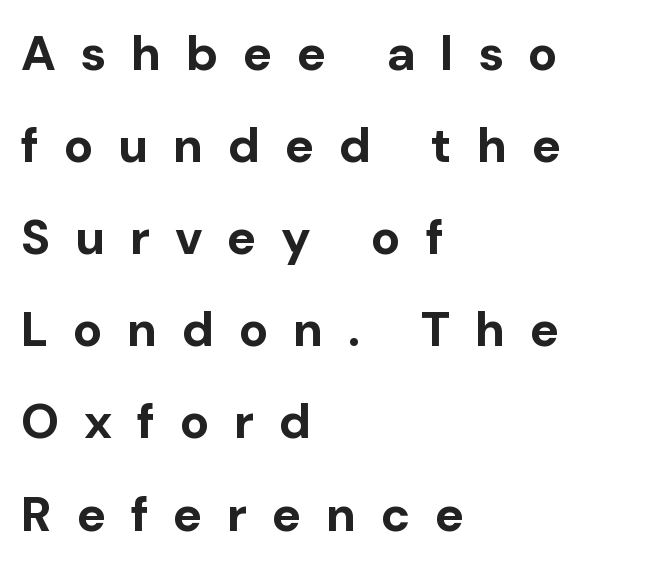
How heavy is the stroke? Heavy — this is a bold. The paragraph shown leans on its left margin. Look at the tracking — it's clearly loosened, letters drifting apart. Every character sits straight up, as roman type does.
